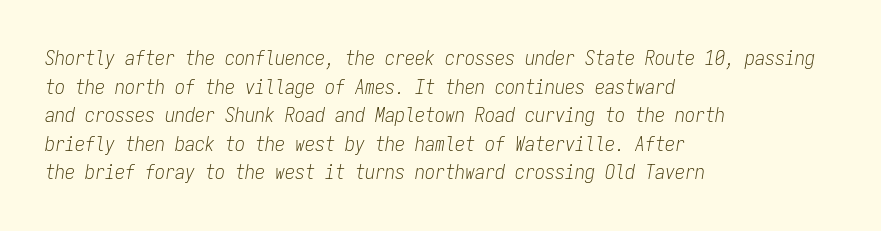
Designer's note — italics engaged. No letter is thick-stroked: the sample isn't bold. Underlining? Definitely not there. Whoever set this chose a conventional vertical rhythm. The tracking reads as untouched default to a designer's eye.
